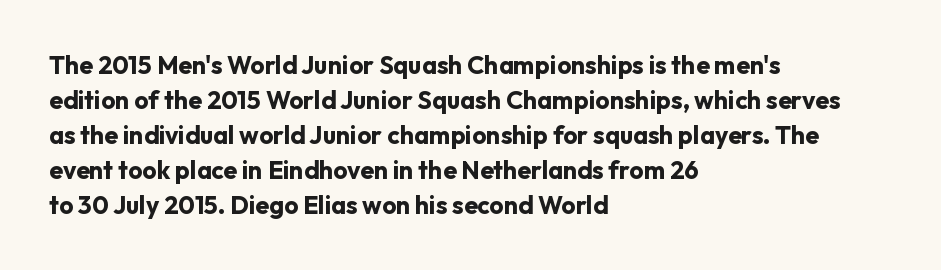
{"italic": "no", "bold": "yes", "underline": "no", "align": "left", "line_spacing": "normal", "line_spacing_ratio": 1.4, "letter_spacing": "normal", "letter_spacing_em": 0.0, "glyph_px": 25}
